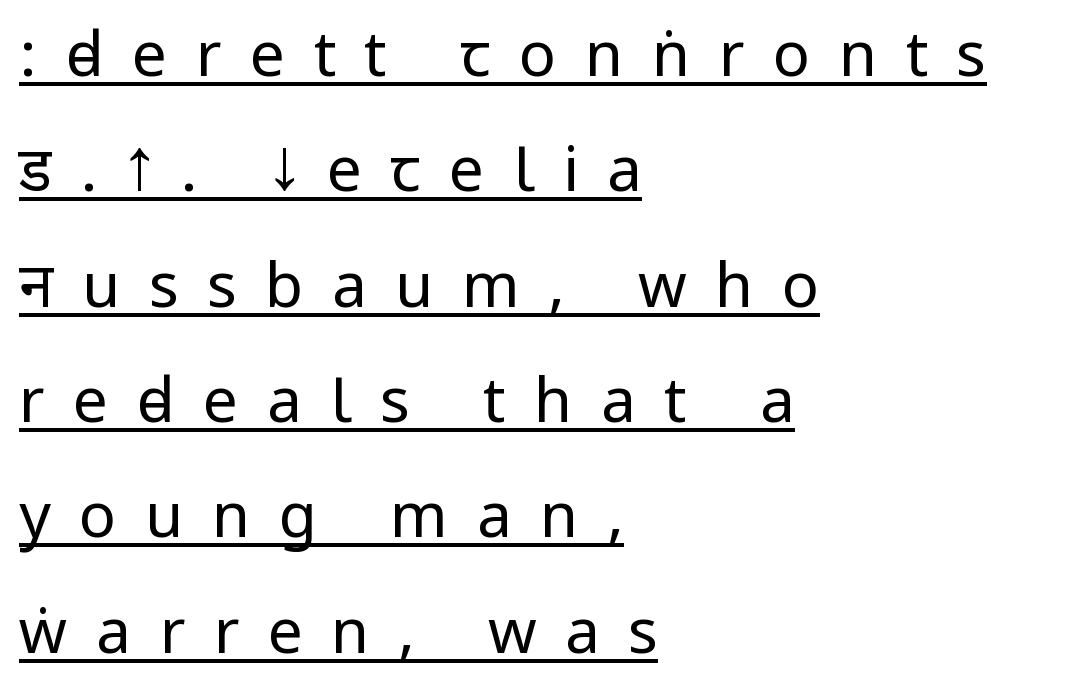
The image shows 62 px regular-weight, condensed sans-serif type, upright; set left-aligned, line spacing 1.86x, unusually wide letter spacing (+0.46 em), underlined; low stroke contrast.
